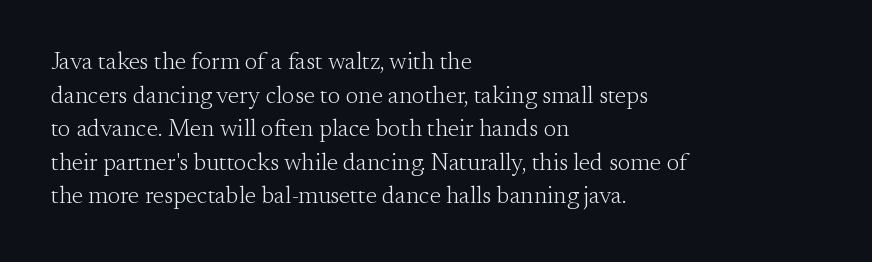
The image shows 24 px text type, upright; set left-aligned, normal line spacing (1.4x), normal letter spacing, not underlined.
